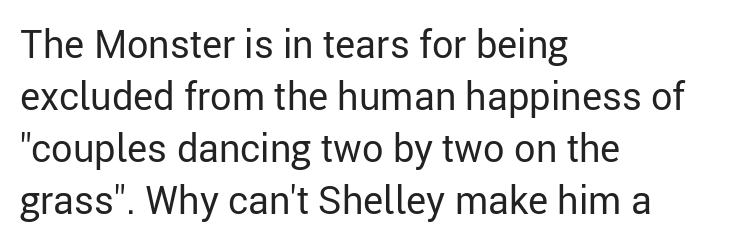
These lines are rendered in a variable-pitch font. This rendering uses left alignment, leaving the right contour irregular. Weight class: somewhere from thin through regular. The rendering keeps characters at their native spacing.
